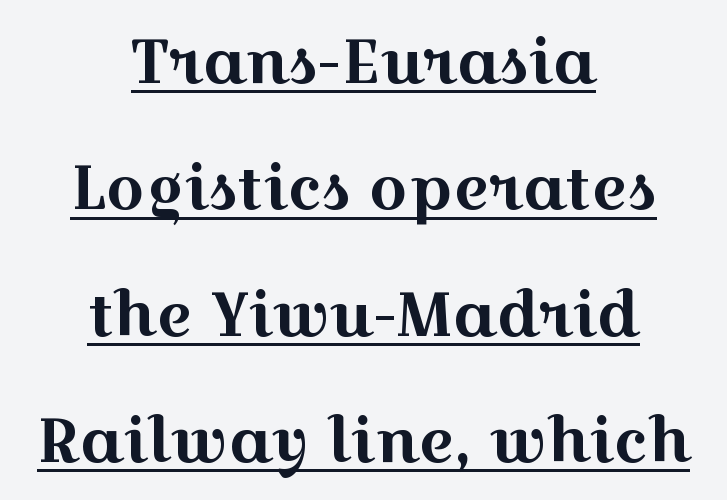
Honestly, the letter spacing is just normal — you wouldn't notice it. Baseline-to-baseline distance is far greater than the letter height. Has an underline been added? It has. Reading down the block, each line starts at a different indent, mirrored at its end. Unlike italic type, these characters show no tilt at all.
